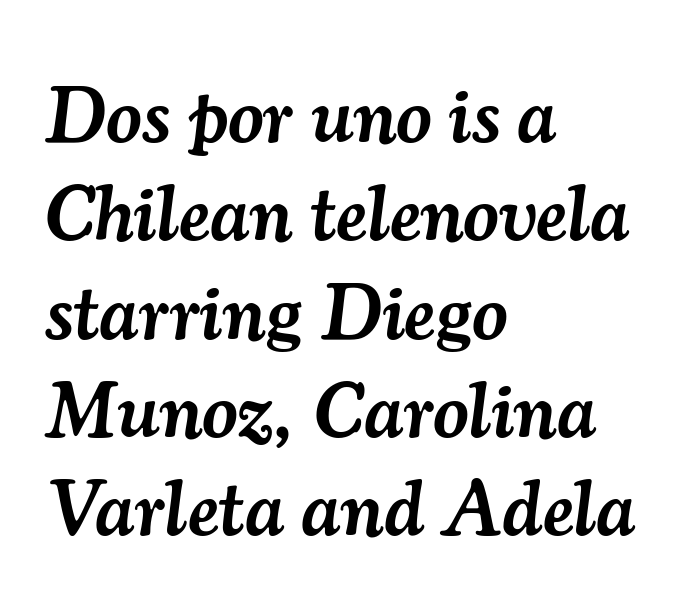
Q: Is the text bold? A: Semi-bold.
Q: Is the text italic (slanted)? A: Yes, it leans right by about 7 degrees.
Q: Is the typeface a serif or a sans-serif typeface? A: Serif.
Q: Is the text underlined? A: No.
Q: How is the paragraph aligned? A: Left-aligned.
Q: Is the spacing between letters normal or unusually wide? A: Normal.
Q: Is the spacing between lines tight, normal or loose? A: Normal.
Q: Width (condensed, normal, or wide)? A: Normal.
Q: Stroke contrast? A: Medium.
Q: x-height? A: Small.
Q: Monospaced? A: No.
